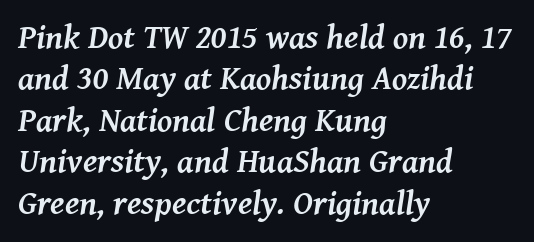
The image shows 34 px semibold serif type, italic (leaning right); set left-aligned, line spacing 1.22x, normal letter spacing, not underlined; medium stroke contrast and a medium x-height.
